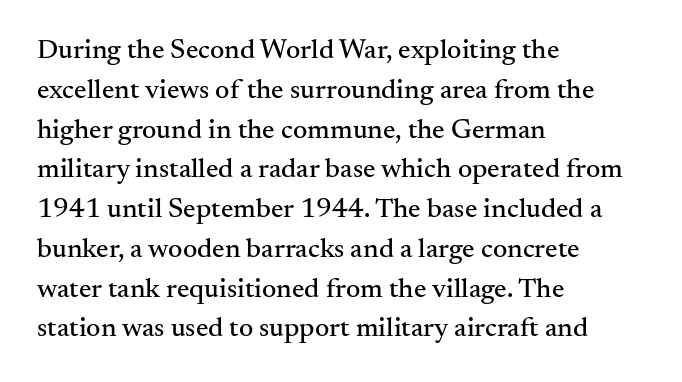
Typographically, this falls in the serif category. Whoever set this chose a conventional vertical rhythm. The glyphs are unaccompanied by any horizontal stroke below them. Tracking value appears to be zero — textbook default spacing. The rendering uses natural spacing where letterforms have individual widths.
